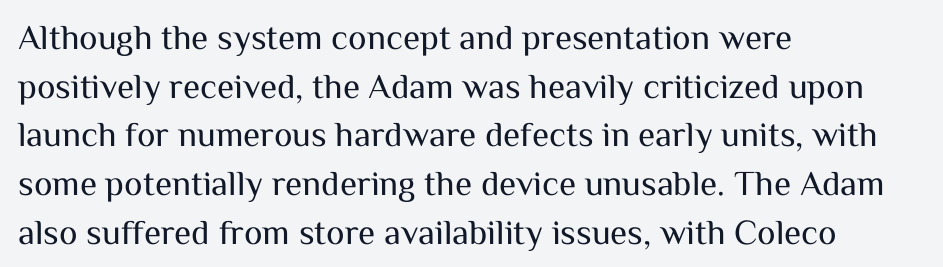
Q: Is the text bold? A: No.
Q: Is the text italic (slanted)? A: No, it is upright.
Q: Is the typeface a serif or a sans-serif typeface? A: Sans-serif.
Q: Is the text underlined? A: No.
Q: How is the paragraph aligned? A: Left-aligned.
Q: Is the spacing between letters normal or unusually wide? A: Normal.
Q: Is the spacing between lines tight, normal or loose? A: Normal.
Q: Width (condensed, normal, or wide)? A: Normal.
Q: Stroke contrast? A: Medium.
Q: x-height? A: Medium.
Q: Monospaced? A: No.
